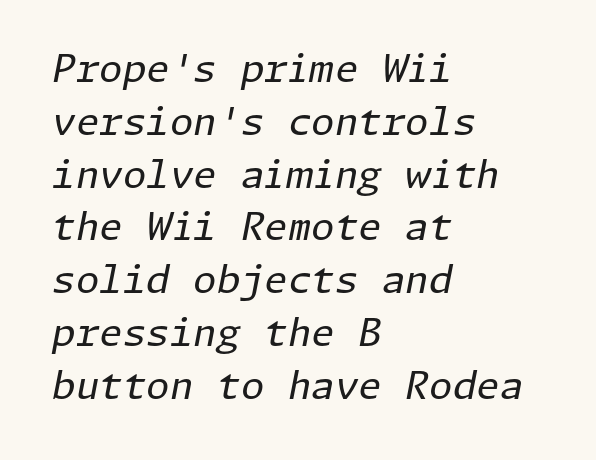
The image shows 38 px regular-weight type, italic (leaning right); set left-aligned, normal line spacing (1.39x), normal letter spacing, not underlined; low stroke contrast and a medium x-height.
